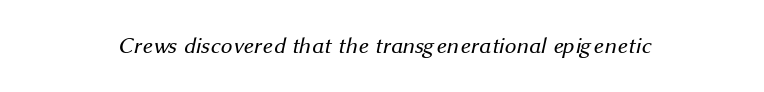
The image shows 23 px text type; set normal letter spacing, not underlined.
